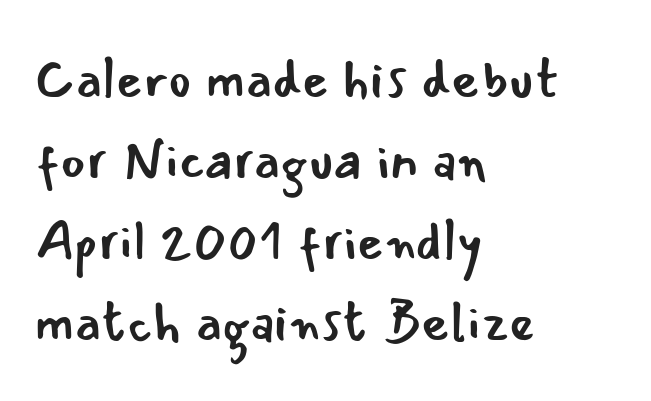
{"serif": "no", "italic": "no", "bold": "no", "weight": "regular", "width": "normal", "stroke_contrast": "low", "x_height": "small", "monospaced": "no", "underline": "no", "align": "left", "line_spacing": "normal", "line_spacing_ratio": 1.47, "letter_spacing": "normal", "letter_spacing_em": 0.0, "glyph_px": 55}
